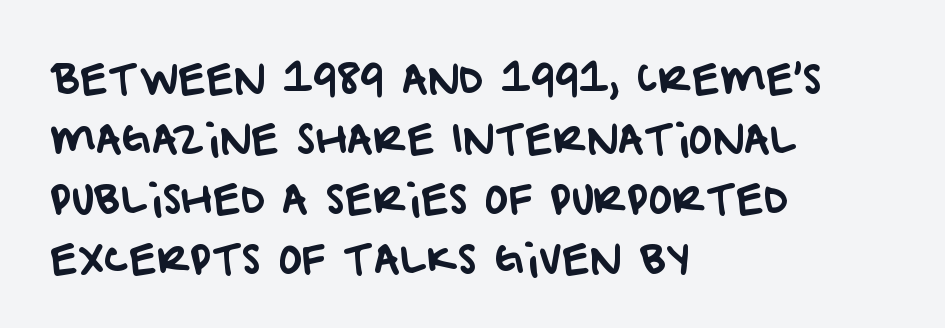
Q: Is the typeface a serif or a sans-serif typeface? A: Sans-serif.
Q: Is the text underlined? A: No.
Q: How is the paragraph aligned? A: Left-aligned.
Q: Is the spacing between letters normal or unusually wide? A: Normal.
Q: Is the spacing between lines tight, normal or loose? A: Normal.
Q: Width (condensed, normal, or wide)? A: Normal.
Q: Stroke contrast? A: Low.
Q: x-height? A: Large.
Q: Monospaced? A: No.
